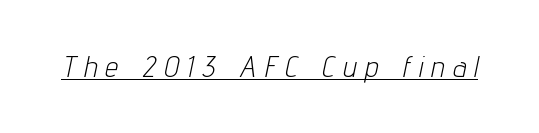
{"italic": "yes", "lean": "right", "slant_degrees": 12, "bold": "no", "weight": "light", "width": "condensed", "stroke_contrast": "low", "x_height": "medium", "monospaced": "no", "underline": "yes", "letter_spacing": "wide", "letter_spacing_em": 0.3, "glyph_px": 29}
